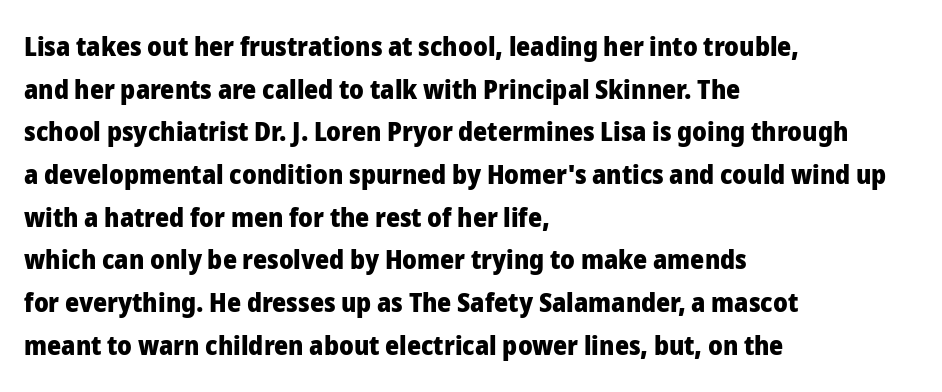
{"italic": "no", "bold": "yes", "underline": "no", "align": "left", "line_spacing": "normal", "line_spacing_ratio": 1.58, "letter_spacing": "normal", "letter_spacing_em": 0.0, "glyph_px": 27}
